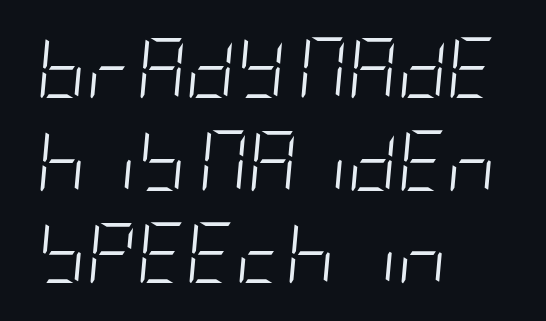
The image shows 61 px light, condensed type, italic (leaning right); set left-aligned, normal line spacing (1.52x), normal letter spacing, not underlined; low stroke contrast and a large x-height.
